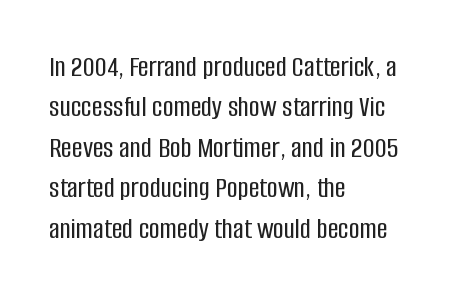
The image shows 30 px condensed sans-serif type, upright; set left-aligned, normal line spacing (1.35x), normal letter spacing, not underlined; low stroke contrast and a large x-height.
